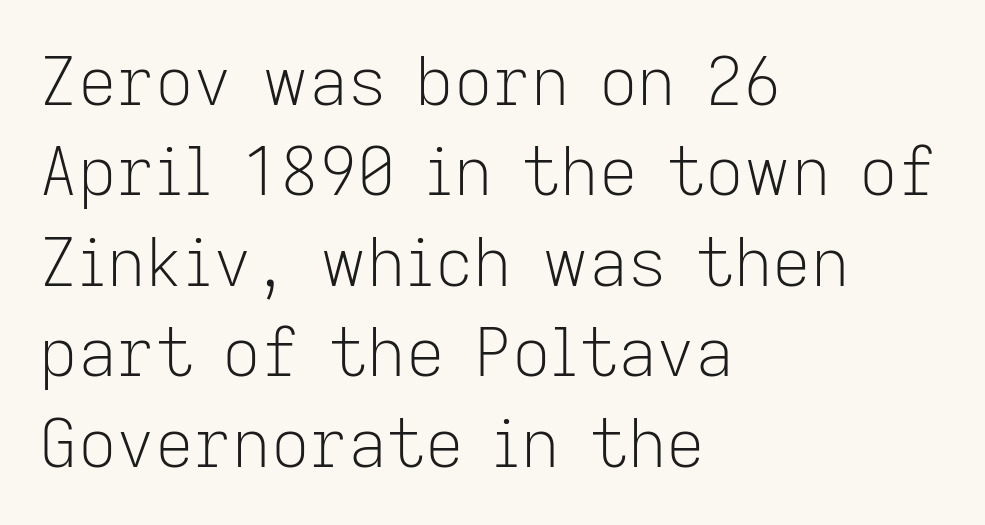
The image shows 67 px light sans-serif type, upright; set left-aligned, normal line spacing (1.35x), normal letter spacing, not underlined; low stroke contrast and a medium x-height.
